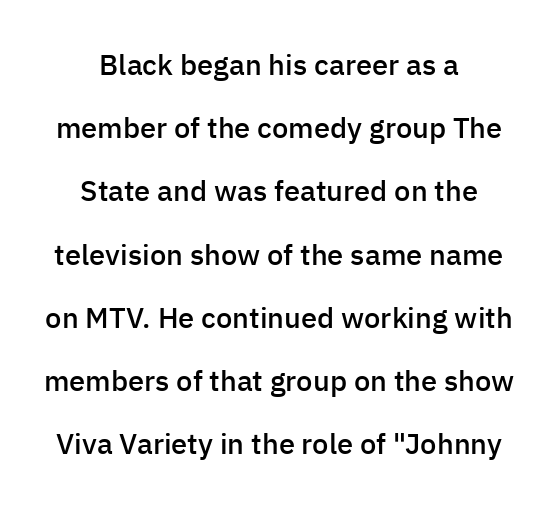
Q: Is the text bold? A: Semi-bold.
Q: Is the text italic (slanted)? A: No, it is upright.
Q: Is the typeface a serif or a sans-serif typeface? A: Sans-serif.
Q: Is the text underlined? A: No.
Q: How is the paragraph aligned? A: Centered.
Q: Is the spacing between letters normal or unusually wide? A: Normal.
Q: Is the spacing between lines tight, normal or loose? A: Loose.
Q: Width (condensed, normal, or wide)? A: Normal.
Q: Stroke contrast? A: Low.
Q: x-height? A: Medium.
Q: Monospaced? A: No.
